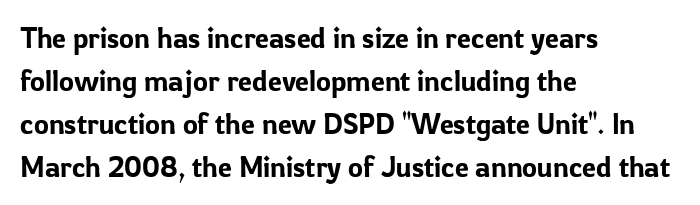
The image shows 28 px sans-serif type, upright; set left-aligned, normal line spacing (1.54x), normal letter spacing, not underlined; low stroke contrast and a medium x-height.
